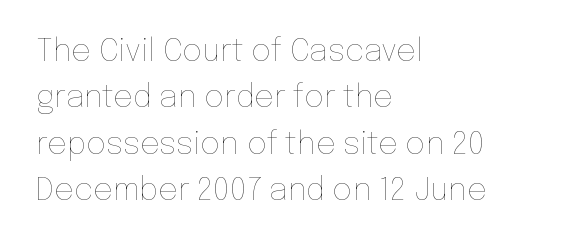
The passage shown is typed in a proportional face where columns would drift. No heavy texture on the line: the type isn't bold. Short note: letters normally spaced. The setting favours the left margin, as ordinary paragraphs usually do. Italic: no, the glyphs are upright roman.
